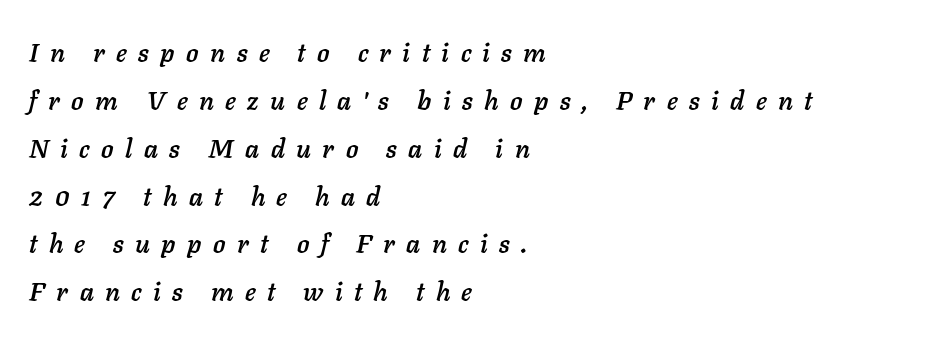
Typeset ragged right — the left edge is the straight one. This rendering features lettering with no underline. Between one letter and the next there's a generous, obvious gap. An italicized treatment has been applied to the whole sample.
